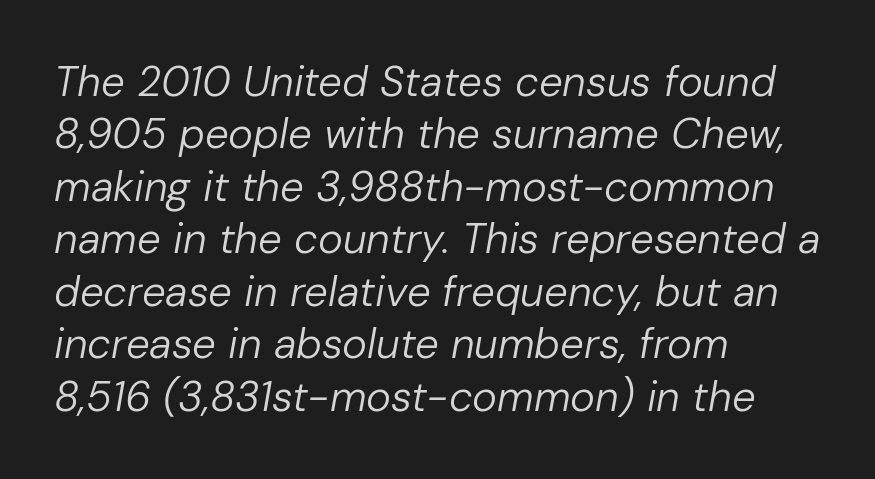
Q: Is the text bold? A: No.
Q: Is the text italic (slanted)? A: Yes, it leans right by about 10 degrees.
Q: Is the text underlined? A: No.
Q: How is the paragraph aligned? A: Left-aligned.
Q: Is the spacing between letters normal or unusually wide? A: Normal.
Q: Is the spacing between lines tight, normal or loose? A: Normal.
Q: Width (condensed, normal, or wide)? A: Normal.
Q: Stroke contrast? A: Low.
Q: x-height? A: Medium.
Q: Monospaced? A: No.
